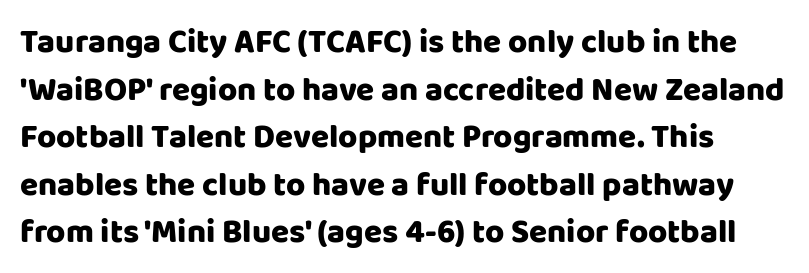
The image shows 33 px sans-serif type, upright; set normal line spacing (1.44x), normal letter spacing, not underlined; low stroke contrast and a large x-height.
